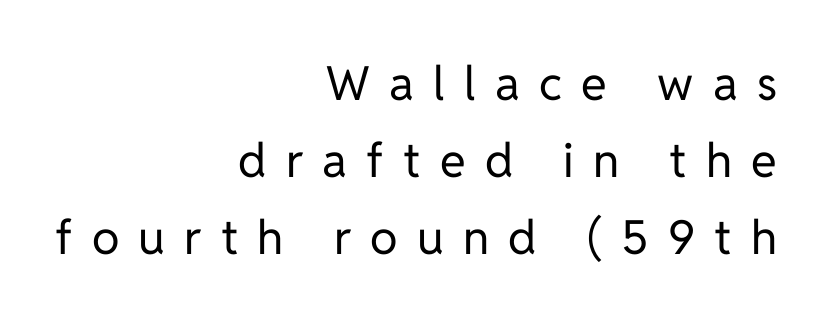
The lettering holds an erect, upright posture throughout. Letters rest on an invisible, unmarked baseline. The space between consecutive lines is moderate. Where is the straight margin? On the right.
